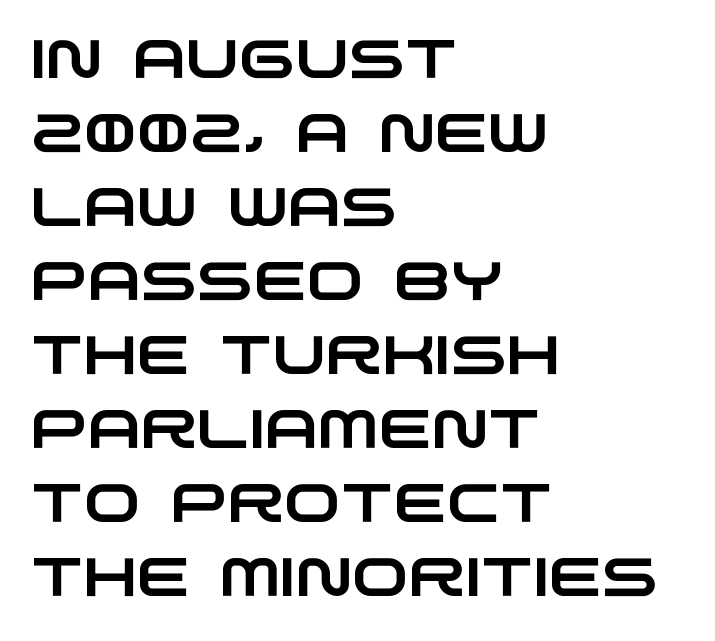
Q: Is the typeface a serif or a sans-serif typeface? A: Sans-serif.
Q: Is the text underlined? A: No.
Q: How is the paragraph aligned? A: Left-aligned.
Q: Is the spacing between letters normal or unusually wide? A: Normal.
Q: Is the spacing between lines tight, normal or loose? A: Normal.
Q: Width (condensed, normal, or wide)? A: Wide.
Q: Stroke contrast? A: Low.
Q: x-height? A: Large.
Q: Monospaced? A: No.
